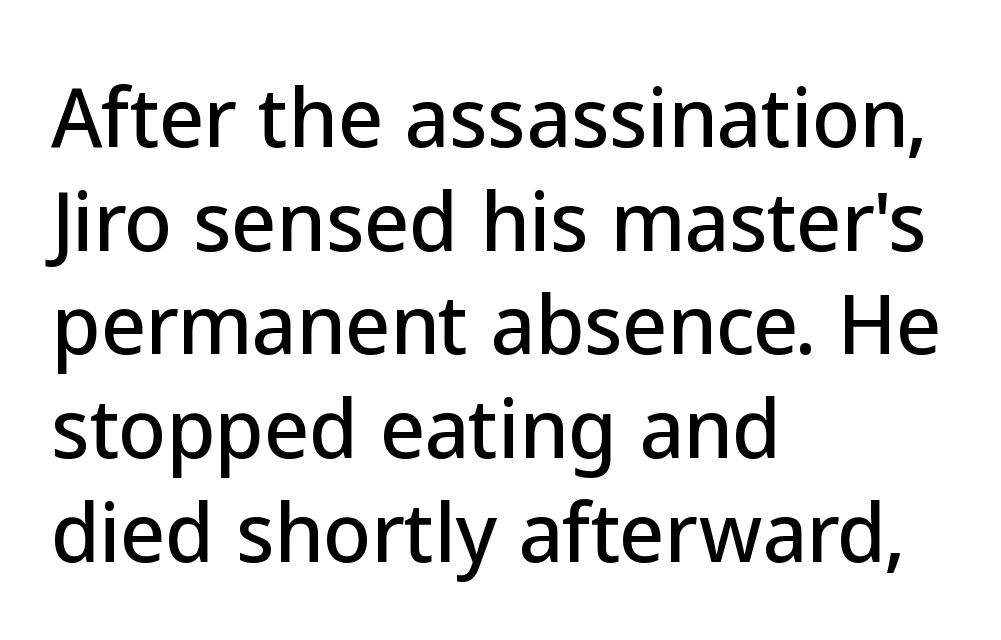
The image shows 78 px sans-serif type, upright; set left-aligned, normal line spacing (1.33x), normal letter spacing, not underlined; low stroke contrast and a medium x-height.
